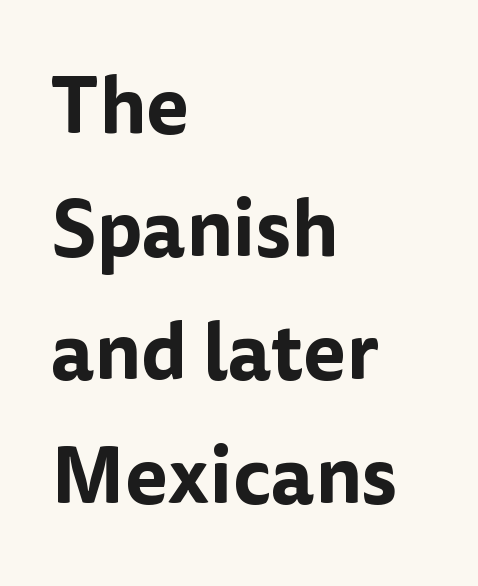
{"serif": "no", "italic": "no", "width": "normal", "stroke_contrast": "low", "x_height": "medium", "monospaced": "no", "underline": "no", "align": "left", "line_spacing": "normal", "line_spacing_ratio": 1.58, "letter_spacing": "normal", "letter_spacing_em": 0.0, "glyph_px": 78}
